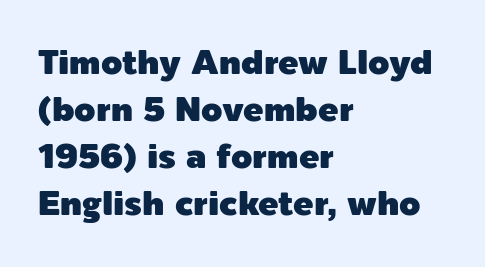
The image shows 34 px sans-serif type, upright; set left-aligned, normal line spacing (1.38x), normal letter spacing, not underlined; a medium x-height.
